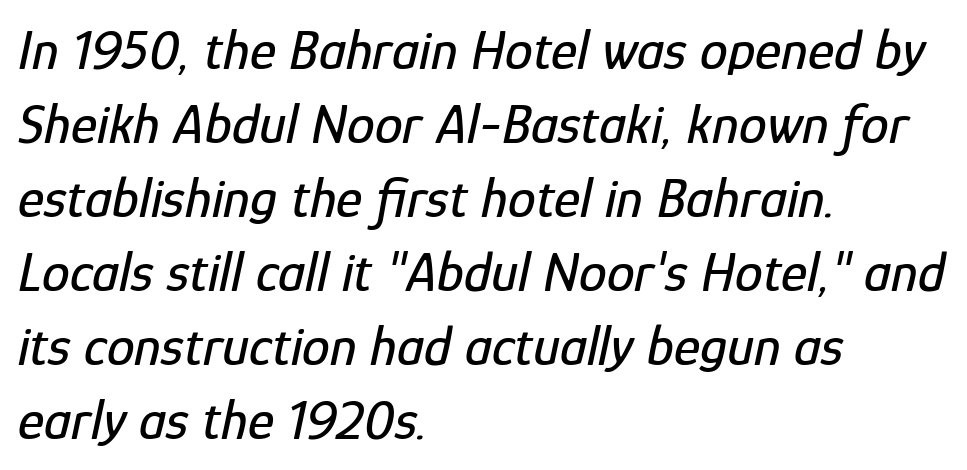
Observe the ordinary spacing: letters are neighbours, not strangers. Looks like regular typesetting: each glyph gets only the width it needs. Does the copy run flush right? No — it runs flush left. Each row of text sits above clean, open space. What's the leading like? Ordinary, nothing unusual.
